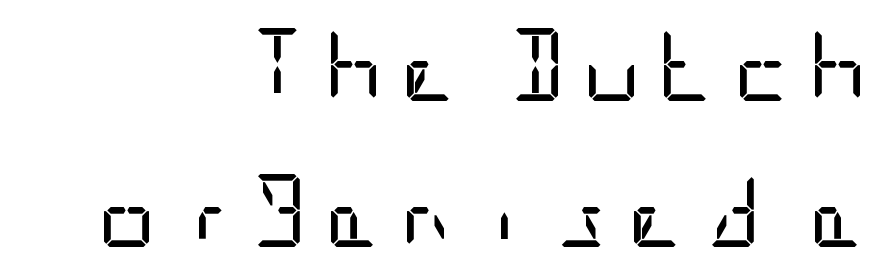
{"serif": "no", "italic": "no", "bold": "no", "weight": "regular", "width": "condensed", "stroke_contrast": "low", "x_height": "large", "underline": "no", "align": "right", "line_spacing": "loose", "line_spacing_ratio": 2.0, "letter_spacing": "wide", "letter_spacing_em": 0.22, "glyph_px": 73}
